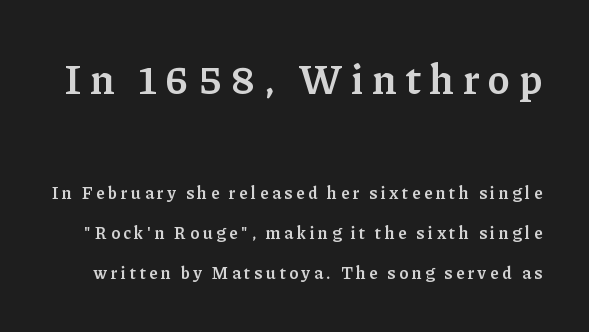
{"serif": "yes", "italic": "no", "bold": "semi", "weight": "semibold", "width": "normal", "stroke_contrast": "low", "x_height": "medium", "monospaced": "no", "underline": "no", "line_spacing": "loose", "line_spacing_ratio": 2.36, "letter_spacing": "wide", "letter_spacing_em": 0.22, "larger_block": "first", "size_ratio": 2.47, "glyph_px": 42}
